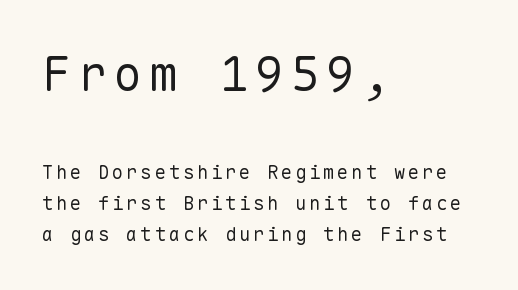
The image shows 48 px regular-weight sans-serif type, upright, monospaced; set left-aligned, normal line spacing (1.64x), not underlined; the first (top) block is 2.53x larger; low stroke contrast and a medium x-height.
